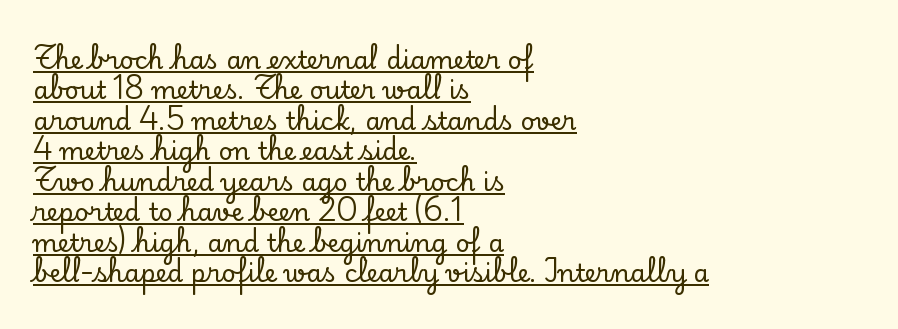
The image shows 25 px text type, upright; set left-aligned, line spacing 1.22x, normal letter spacing, underlined.
